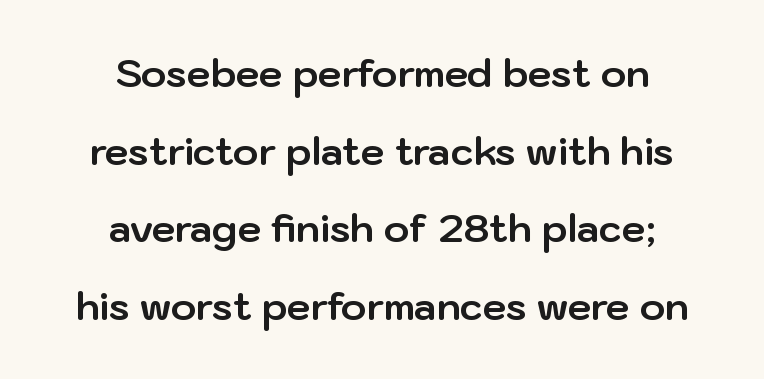
Q: Is the text bold? A: Yes.
Q: Is the text italic (slanted)? A: No, it is upright.
Q: Is the typeface a serif or a sans-serif typeface? A: Sans-serif.
Q: Is the text underlined? A: No.
Q: How is the paragraph aligned? A: Centered.
Q: Is the spacing between letters normal or unusually wide? A: Normal.
Q: Is the spacing between lines tight, normal or loose? A: Loose.
Q: Width (condensed, normal, or wide)? A: Normal.
Q: Stroke contrast? A: Low.
Q: x-height? A: Medium.
Q: Monospaced? A: No.
